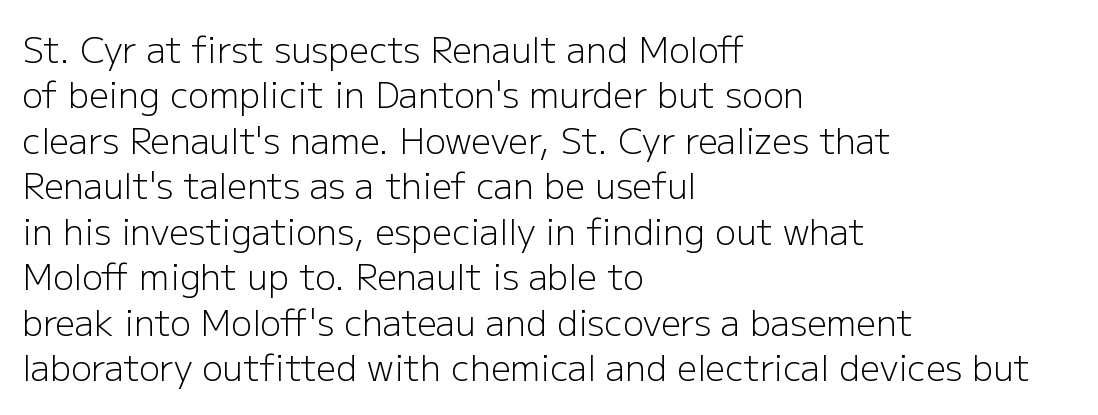
{"serif": "no", "italic": "no", "bold": "no", "weight": "light", "width": "normal", "stroke_contrast": "low", "x_height": "medium", "monospaced": "no", "underline": "no", "align": "left", "line_spacing": "normal", "line_spacing_ratio": 1.3, "letter_spacing": "normal", "letter_spacing_em": 0.0, "glyph_px": 35}
